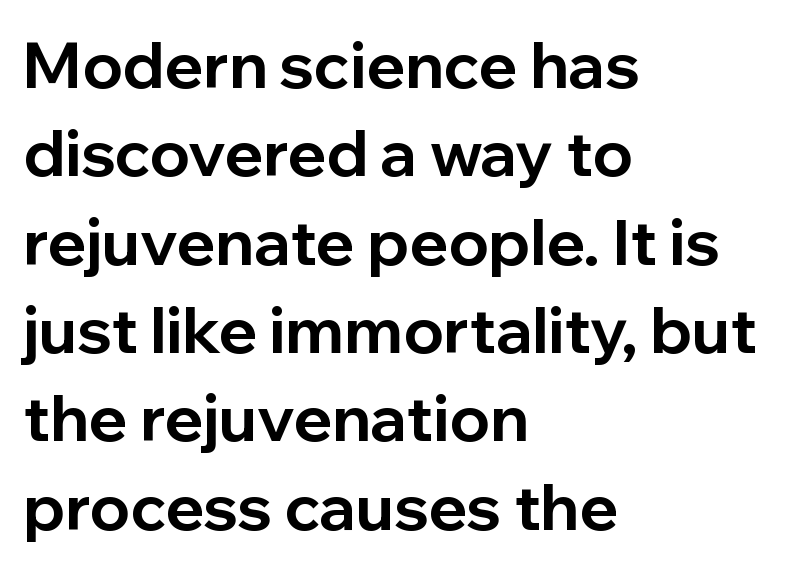
This block has exactly the height ordinary leading produces. Observe the absence of serifs on each vertical stroke in this sample. Notice how the stems are strictly vertical — no italics here. The paragraph has a hard left edge and a soft right edge.
